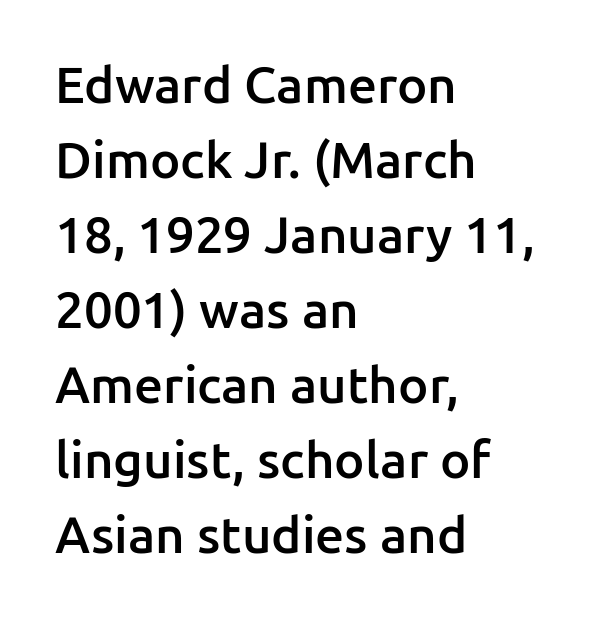
The image shows 51 px semibold sans-serif type, upright; set left-aligned, normal line spacing (1.47x), normal letter spacing, not underlined; low stroke contrast and a medium x-height.
